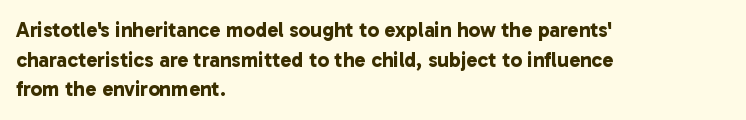
{"bold": "yes", "underline": "no", "align": "left", "line_spacing": "normal", "line_spacing_ratio": 1.41, "letter_spacing": "normal", "letter_spacing_em": 0.0, "glyph_px": 21}
